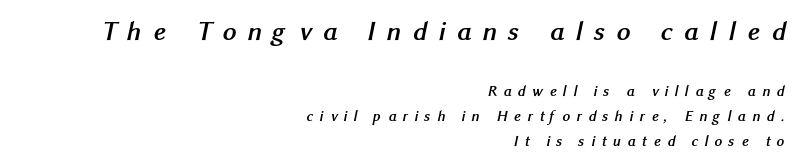
The image shows 27 px bold type; set right-aligned, normal line spacing (1.66x), unusually wide letter spacing (+0.43 em), not underlined; the first (top) block is 1.8x larger.
